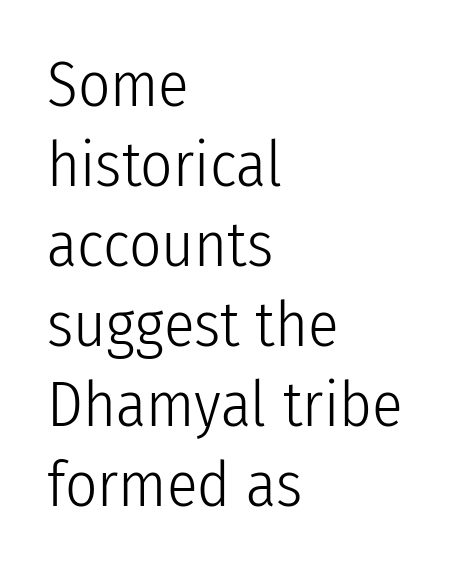
{"serif": "no", "italic": "no", "bold": "no", "weight": "light", "width": "condensed", "stroke_contrast": "low", "x_height": "medium", "monospaced": "no", "underline": "no", "align": "left", "line_spacing": "normal", "line_spacing_ratio": 1.27, "letter_spacing": "normal", "letter_spacing_em": 0.0, "glyph_px": 63}
